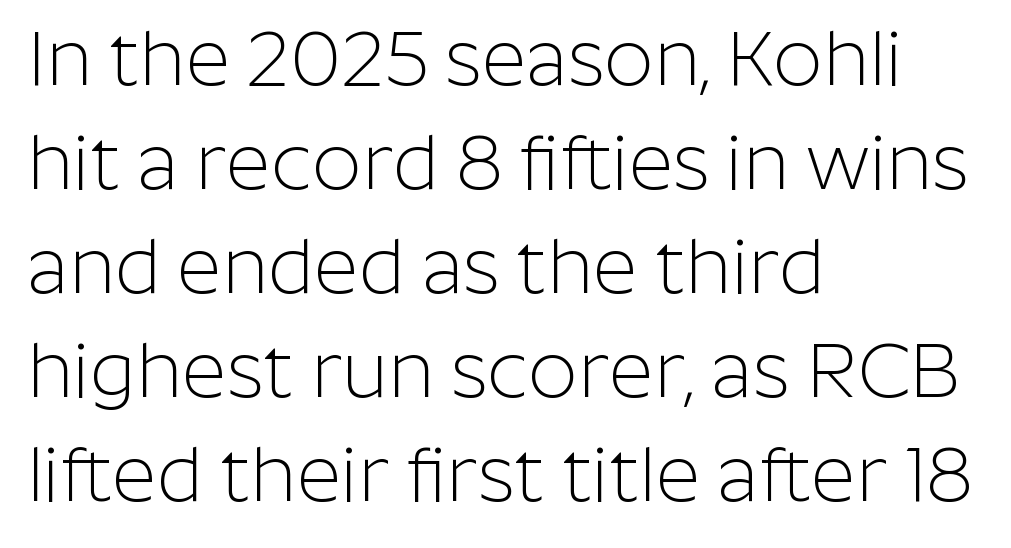
The image shows 77 px light sans-serif type, upright; set left-aligned, normal line spacing (1.35x), normal letter spacing, not underlined; low stroke contrast and a medium x-height.
